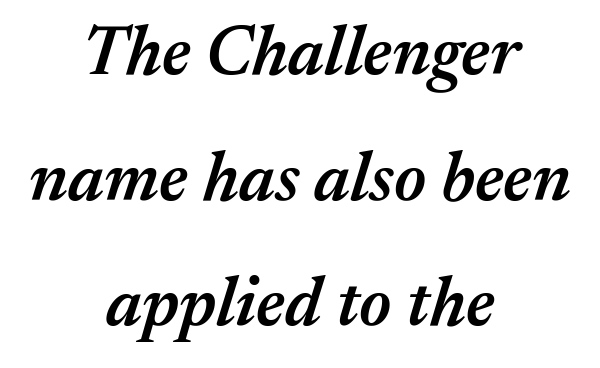
Q: Is the text bold? A: Semi-bold.
Q: Is the text italic (slanted)? A: Yes, it leans right by about 17 degrees.
Q: Is the text underlined? A: No.
Q: How is the paragraph aligned? A: Centered.
Q: Is the spacing between letters normal or unusually wide? A: Normal.
Q: Width (condensed, normal, or wide)? A: Normal.
Q: Stroke contrast? A: Medium.
Q: x-height? A: Medium.
Q: Monospaced? A: No.
